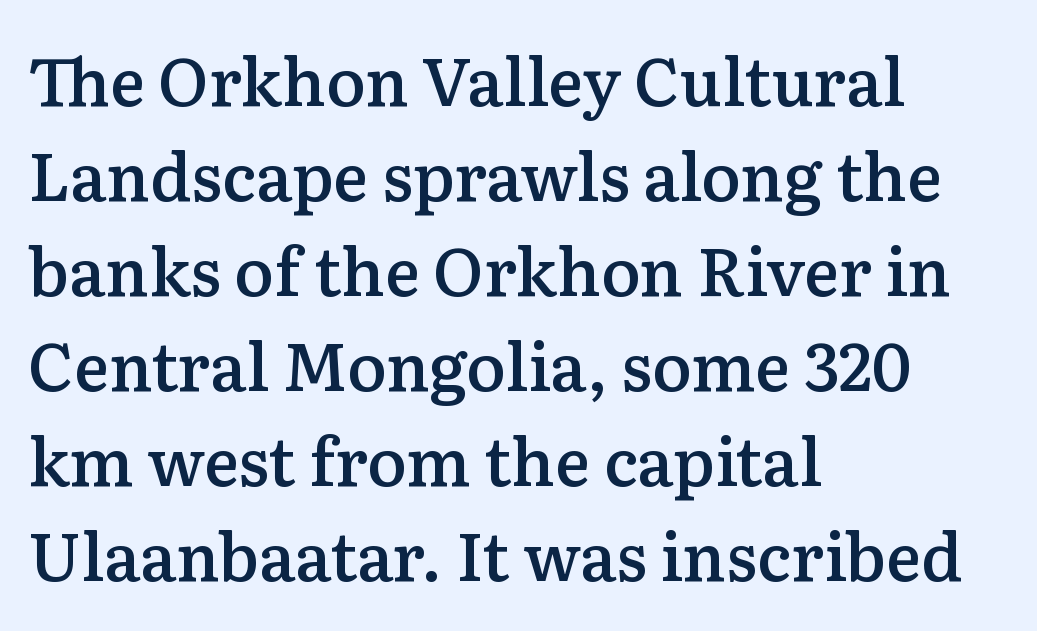
Q: Is the text bold? A: Semi-bold.
Q: Is the text italic (slanted)? A: No, it is upright.
Q: Is the typeface a serif or a sans-serif typeface? A: Serif.
Q: Is the text underlined? A: No.
Q: How is the paragraph aligned? A: Left-aligned.
Q: Is the spacing between letters normal or unusually wide? A: Normal.
Q: Is the spacing between lines tight, normal or loose? A: Normal.
Q: Width (condensed, normal, or wide)? A: Normal.
Q: Stroke contrast? A: Low.
Q: x-height? A: Medium.
Q: Monospaced? A: No.
